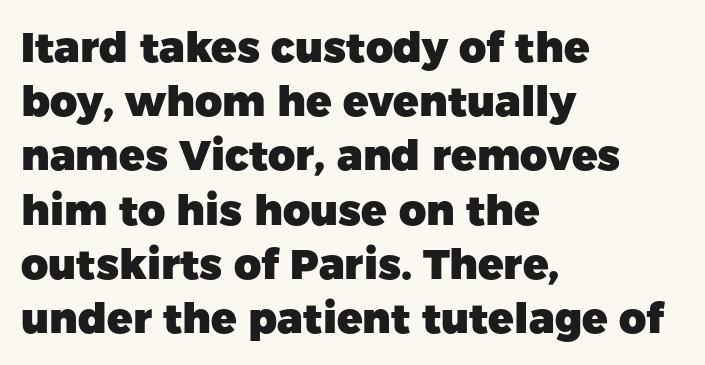
The block of text has a typical density, with ordinary space between rows. What kind of face is this? One without serifs — a sans. Each row of text sits above clean, open space. The rendering uses a bold face; every stroke is thick and dark. This rendering leaves character spacing at its baseline value. This rendering uses left alignment, leaving the right contour irregular.
